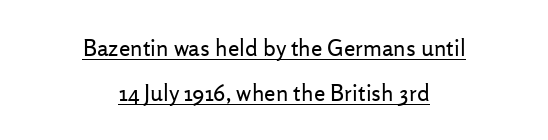
Q: Is the text bold? A: No.
Q: Is the text italic (slanted)? A: No, it is upright.
Q: Is the text underlined? A: Yes.
Q: How is the paragraph aligned? A: Centered.
Q: Is the spacing between letters normal or unusually wide? A: Normal.
Q: Is the spacing between lines tight, normal or loose? A: Loose.
